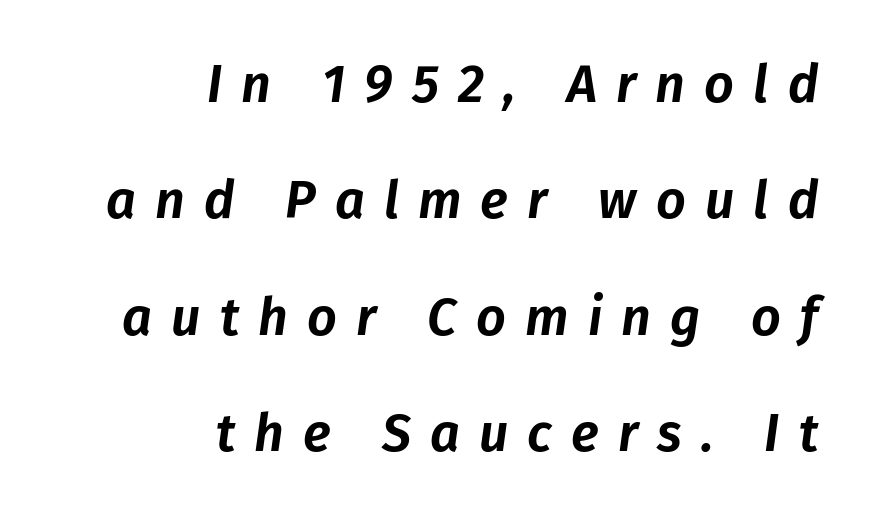
The image shows 52 px text type, italic (leaning right); set right-aligned, loose line spacing (2.24x), unusually wide letter spacing (+0.37 em), not underlined; low stroke contrast and a medium x-height.
